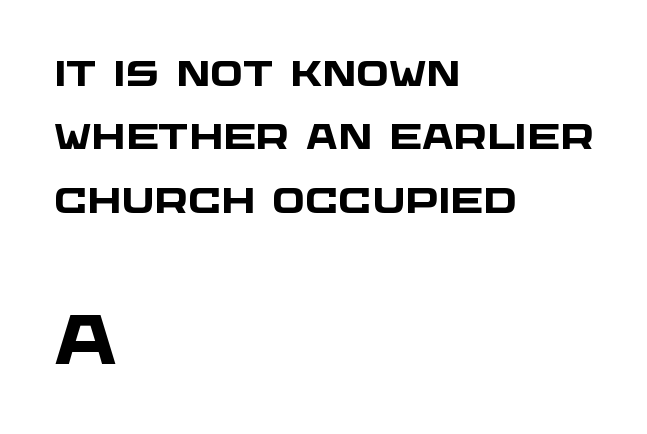
{"serif": "no", "bold": "yes", "weight": "heavy", "width": "wide", "stroke_contrast": "low", "x_height": "large", "monospaced": "no", "underline": "no", "align": "left", "line_spacing_ratio": 1.81, "letter_spacing": "normal", "letter_spacing_em": 0.0, "larger_block": "second", "size_ratio": 2.0, "glyph_px": 70}
